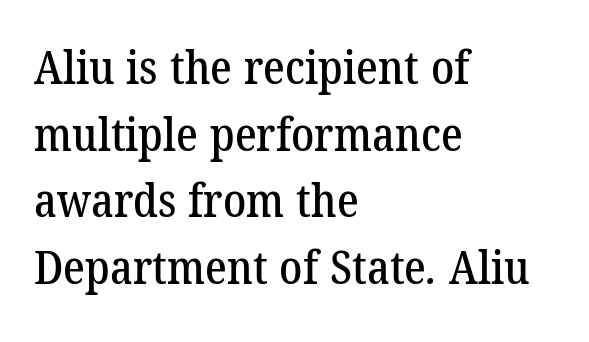
The area under the type is left untouched. Look at the bottom of the vertical strokes: they flare into serifs here. In terms of letterspacing, this is plain default setting. Note the varied advance widths — an 'i' is clearly narrower than an 'm'. This block has exactly the height ordinary leading produces.
